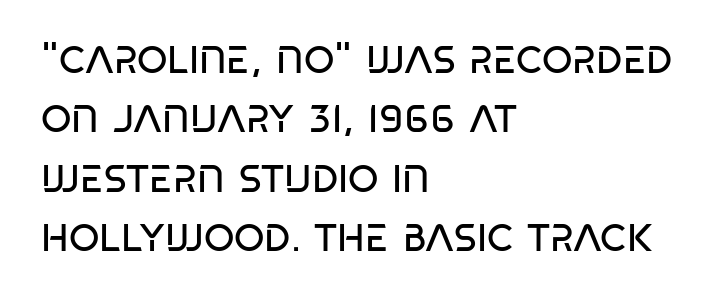
Q: Is the text bold? A: No.
Q: Is the text italic (slanted)? A: No, it is upright.
Q: Is the typeface a serif or a sans-serif typeface? A: Sans-serif.
Q: Is the text underlined? A: No.
Q: How is the paragraph aligned? A: Left-aligned.
Q: Is the spacing between letters normal or unusually wide? A: Normal.
Q: Is the spacing between lines tight, normal or loose? A: Normal.
Q: Width (condensed, normal, or wide)? A: Condensed.
Q: Stroke contrast? A: Low.
Q: x-height? A: Large.
Q: Monospaced? A: No.
